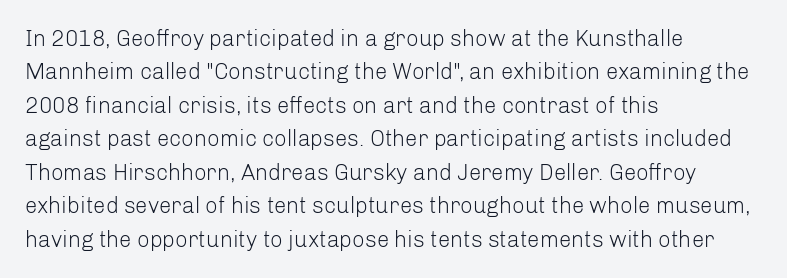
Summary of vertical rhythm: regular, with standard interline spacing. No extra ink here — the face is not bold. Quick note: not italic, upright. Horizontal alignment here is leftward, the default for most running prose.
